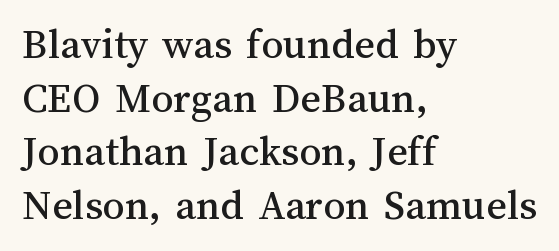
Q: Is the text italic (slanted)? A: No, it is upright.
Q: Is the text underlined? A: No.
Q: How is the paragraph aligned? A: Left-aligned.
Q: Is the spacing between letters normal or unusually wide? A: Normal.
Q: Width (condensed, normal, or wide)? A: Normal.
Q: Stroke contrast? A: Medium.
Q: x-height? A: Medium.
Q: Monospaced? A: No.
